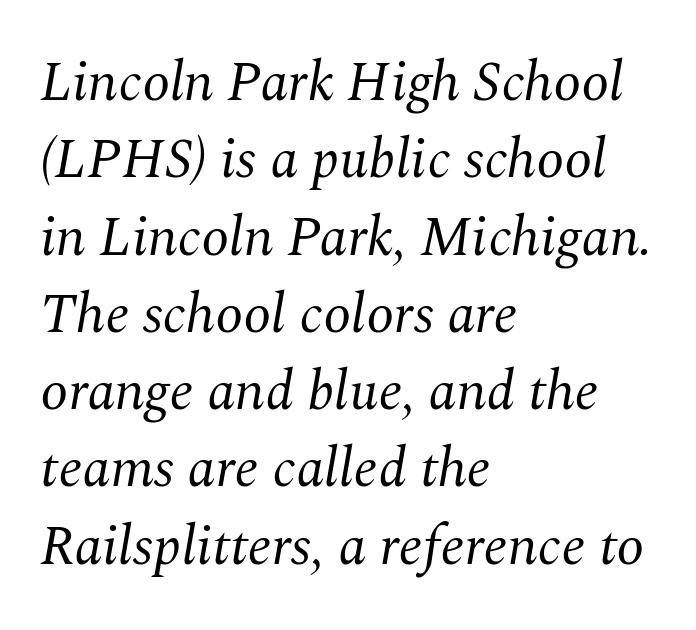
{"serif": "yes", "italic": "yes", "lean": "right", "slant_degrees": 10, "bold": "no", "weight": "regular", "width": "normal", "stroke_contrast": "medium", "x_height": "medium", "monospaced": "no", "underline": "no", "align": "left", "line_spacing": "normal", "line_spacing_ratio": 1.38, "letter_spacing": "normal", "letter_spacing_em": 0.0, "glyph_px": 56}
